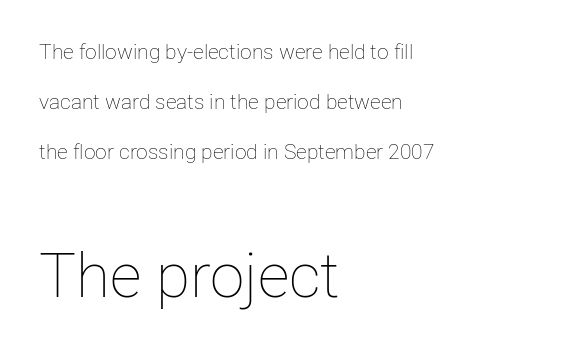
{"italic": "no", "bold": "no", "weight": "thin", "width": "normal", "stroke_contrast": "low", "x_height": "medium", "monospaced": "no", "underline": "no", "align": "left", "line_spacing": "loose", "line_spacing_ratio": 2.39, "letter_spacing": "normal", "letter_spacing_em": 0.0, "larger_block": "second", "size_ratio": 2.95, "glyph_px": 62}
